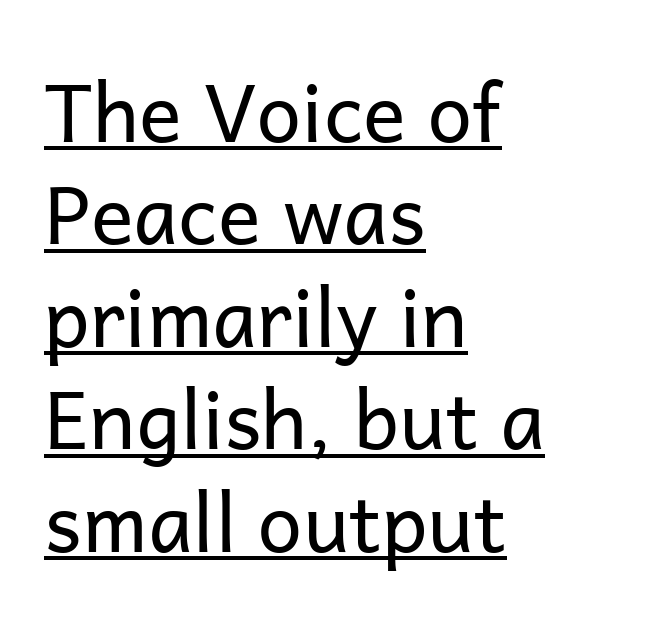
The font's upright variant was chosen for this text. The face used here appears with an underline applied. Spacing between characters is what you'd get straight out of the box. The typesetting does not lean heavy: it is not bold.
